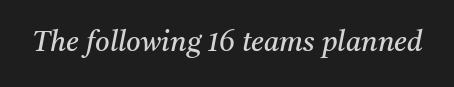
{"serif": "yes", "italic": "yes", "lean": "right", "slant_degrees": 11, "bold": "no", "weight": "regular", "width": "normal", "stroke_contrast": "medium", "x_height": "medium", "monospaced": "no", "underline": "no", "letter_spacing": "normal", "letter_spacing_em": 0.0, "glyph_px": 28}
